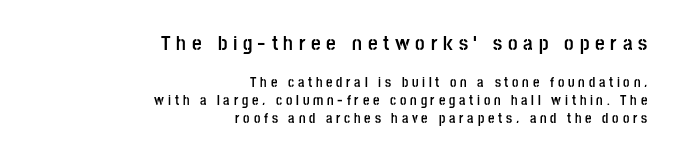
{"italic": "no", "bold": "yes", "underline": "no", "align": "right", "line_spacing": "normal", "line_spacing_ratio": 1.28, "letter_spacing": "wide", "letter_spacing_em": 0.27, "larger_block": "first", "size_ratio": 1.5, "glyph_px": 21}
